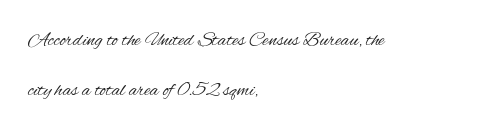
{"bold": "no", "underline": "no", "align": "left", "line_spacing": "loose", "line_spacing_ratio": 2.49, "letter_spacing": "normal", "letter_spacing_em": 0.0, "glyph_px": 20}
